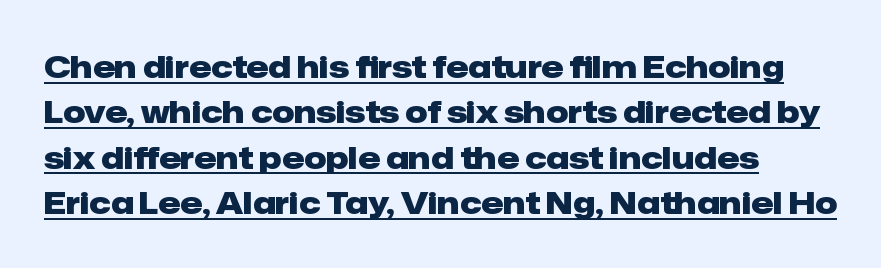
The leading is moderate, giving the passage an even texture. Descenders here cross a horizontal rule under the line. On the weight axis this lands at bold, roughly 700. The type family on display is of the sans-serif kind. Default kerning and tracking; the words read as compact shapes. Nope, not italic — everything's standing straight.
